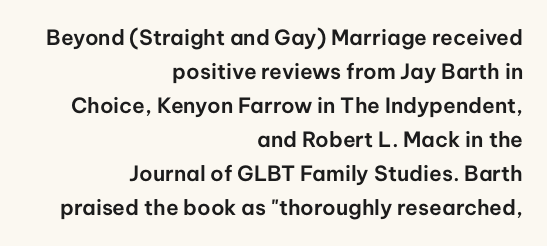
Caption: standard tracking, unaltered. Notice how descenders clear the ascenders below comfortably — that's standard leading. This sample is right-justified, so line beginnings fall wherever the words allow. The space beneath each line is pristine and unruled. Ordinary non-slanted type is in use.
